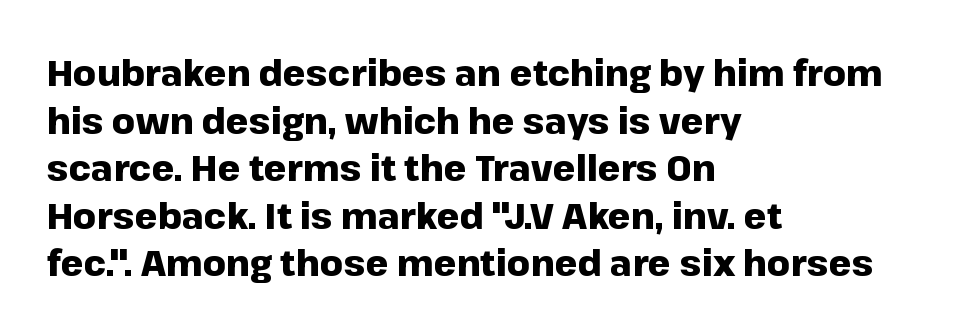
Q: Is the text bold? A: Yes.
Q: Is the text italic (slanted)? A: No, it is upright.
Q: Is the typeface a serif or a sans-serif typeface? A: Sans-serif.
Q: Is the text underlined? A: No.
Q: How is the paragraph aligned? A: Left-aligned.
Q: Is the spacing between letters normal or unusually wide? A: Normal.
Q: Is the spacing between lines tight, normal or loose? A: Normal.
Q: Width (condensed, normal, or wide)? A: Normal.
Q: Stroke contrast? A: Low.
Q: x-height? A: Medium.
Q: Monospaced? A: No.
